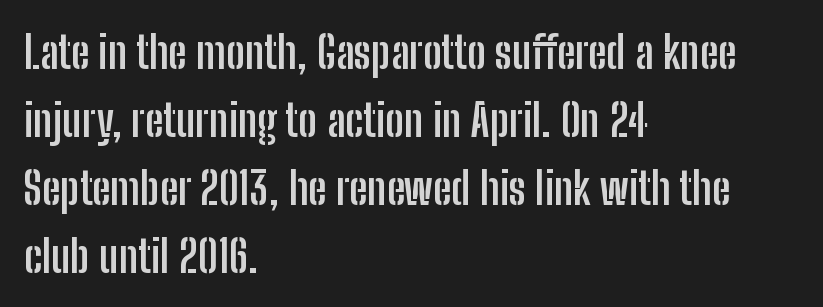
This sample uses plain, unmodified letter spacing. A typesetter would mark this as roman, not italic. Any mark beneath the type? The region is blank. Bold? Absolutely — the strokes are thick and heavy.
